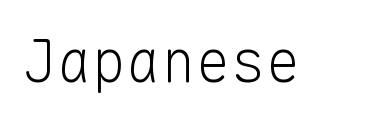
{"serif": "no", "italic": "no", "bold": "no", "weight": "light", "width": "normal", "stroke_contrast": "low", "x_height": "medium", "monospaced": "yes", "underline": "no", "letter_spacing": "normal", "letter_spacing_em": 0.0, "glyph_px": 58}
